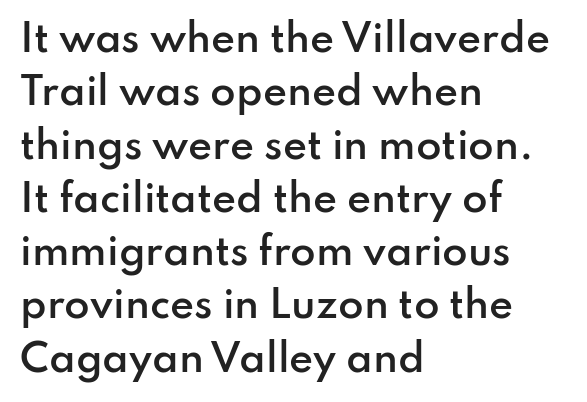
{"serif": "no", "italic": "no", "bold": "semi", "weight": "semibold", "width": "normal", "stroke_contrast": "low", "x_height": "small", "monospaced": "no", "underline": "no", "align": "left", "line_spacing": "normal", "line_spacing_ratio": 1.44, "letter_spacing": "normal", "letter_spacing_em": 0.0, "glyph_px": 37}
